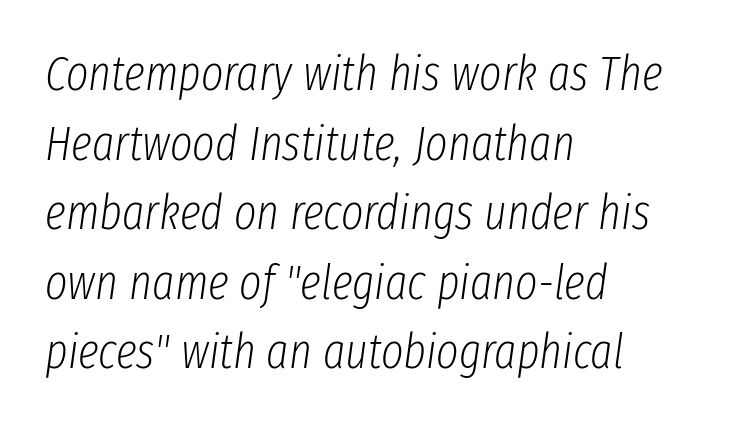
No letter is thick-stroked: the sample isn't bold. Observe the ordinary spacing: letters are neighbours, not strangers. Teacher's note: observe the even left margin — that is flush-left alignment. Rule under the text: the space is simply empty. Each letter keeps its own natural width here, so spacing adapts to shape. Each new line begins a customary step beneath the previous one.
